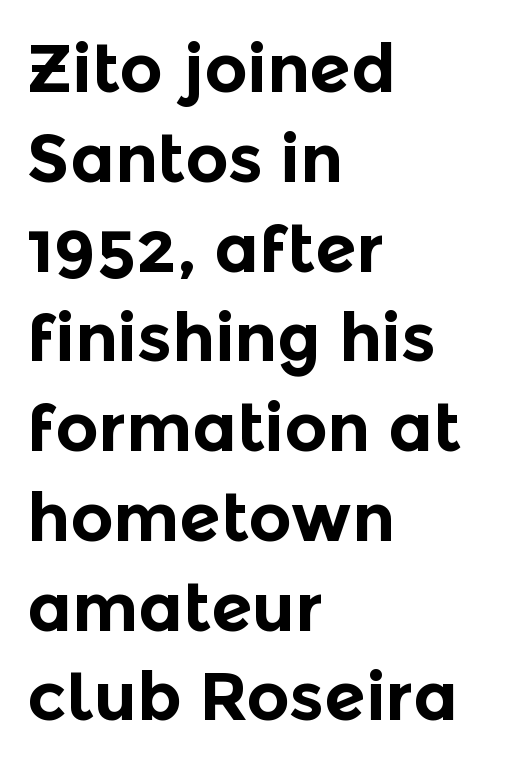
The type family on display is of the sans-serif kind. One-word summary of the alignment: left. Note the varied advance widths — an 'i' is clearly narrower than an 'm'. The passage shown is not underscored anywhere. The font's upright variant was chosen for this text.
